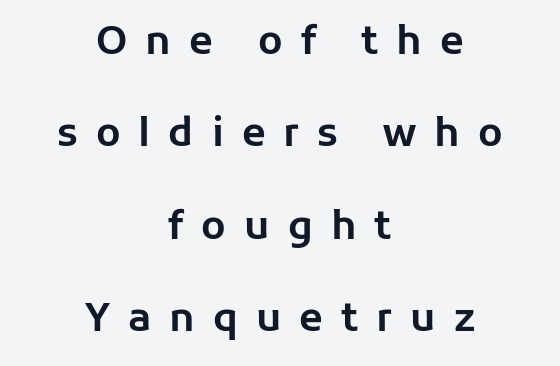
The image shows 39 px sans-serif type, upright; set centered, loose line spacing (2.37x), unusually wide letter spacing (+0.46 em), not underlined; low stroke contrast and a medium x-height.
